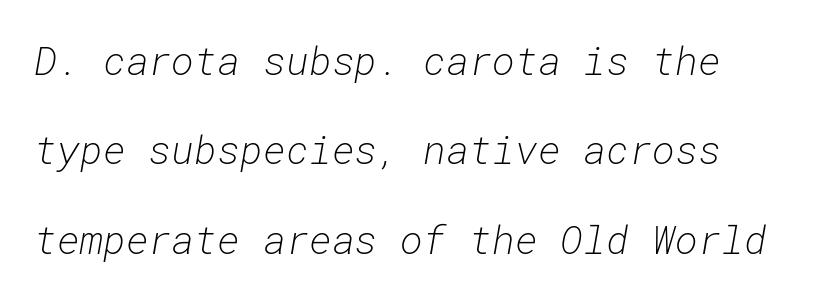
Q: Is the text bold? A: No.
Q: Is the text italic (slanted)? A: Yes, it leans right by about 10 degrees.
Q: Is the text underlined? A: No.
Q: Is the spacing between letters normal or unusually wide? A: Normal.
Q: Is the spacing between lines tight, normal or loose? A: Loose.
Q: Width (condensed, normal, or wide)? A: Normal.
Q: Stroke contrast? A: Low.
Q: x-height? A: Medium.
Q: Monospaced? A: Yes.
